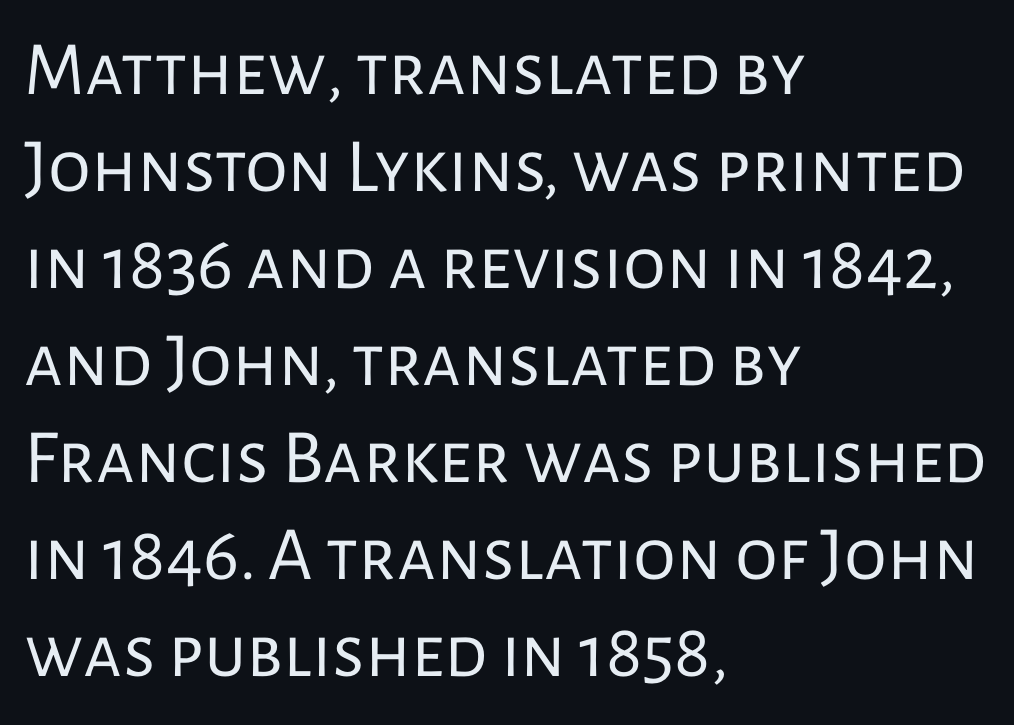
The designer went with a sans here, leaving each stem footless. Successive baselines arrive at the customary interval. Proportional: the letters do not fall into vertical columns. The text block is weighted toward the left margin, trailing off unevenly rightward.
